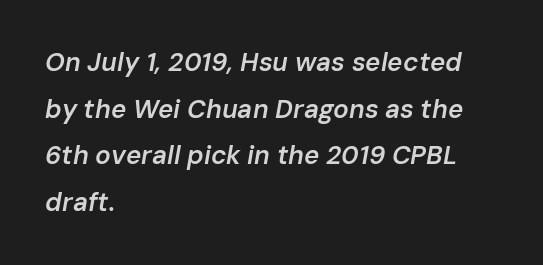
{"italic": "yes", "lean": "right", "slant_degrees": 10, "bold": "semi", "underline": "no", "align": "left", "line_spacing_ratio": 1.79, "letter_spacing": "normal", "letter_spacing_em": 0.0, "glyph_px": 26}
